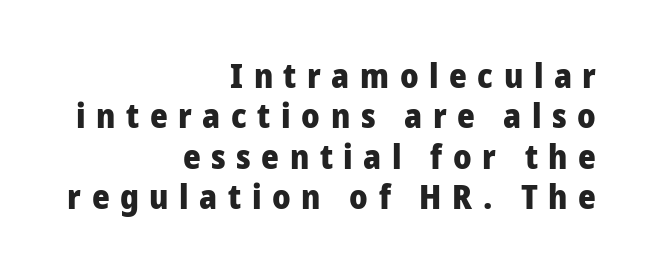
{"serif": "no", "italic": "no", "bold": "yes", "weight": "heavy", "width": "normal", "stroke_contrast": "low", "x_height": "medium", "monospaced": "no", "underline": "no", "align": "right", "line_spacing_ratio": 1.19, "letter_spacing": "wide", "letter_spacing_em": 0.31, "glyph_px": 34}
